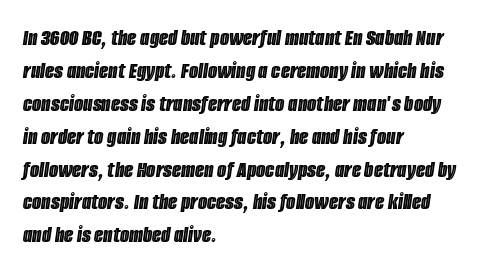
The image shows 24 px text type, italic (leaning right); set left-aligned, normal line spacing (1.37x), normal letter spacing, not underlined.
